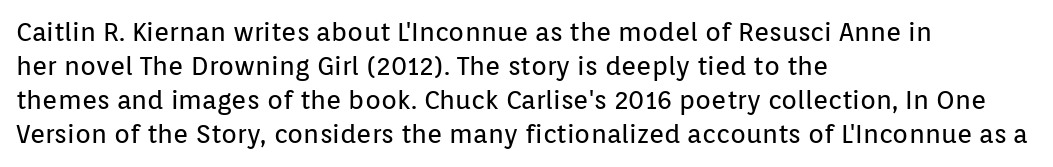
{"italic": "no", "bold": "no", "underline": "no", "align": "left", "line_spacing": "normal", "line_spacing_ratio": 1.31, "letter_spacing": "normal", "letter_spacing_em": 0.0, "glyph_px": 26}
